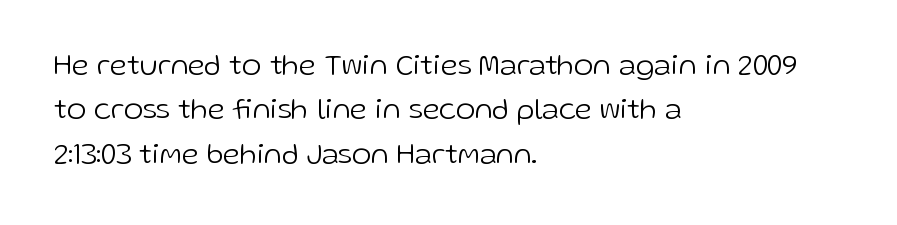
Check where the strokes stop: nothing finishes them off — pure sans. The rag falls on the right side of this text block. Posture: straight, roman, zero tilt. Bold? No — there's no thickening of the strokes. Each letter keeps its own natural width here, so spacing adapts to shape.
